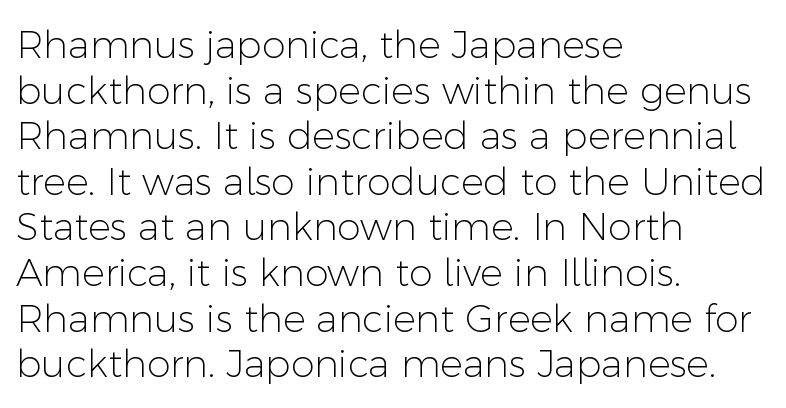
Q: Is the text bold? A: No.
Q: Is the text italic (slanted)? A: No, it is upright.
Q: Is the typeface a serif or a sans-serif typeface? A: Sans-serif.
Q: Is the text underlined? A: No.
Q: How is the paragraph aligned? A: Left-aligned.
Q: Is the spacing between letters normal or unusually wide? A: Normal.
Q: Width (condensed, normal, or wide)? A: Normal.
Q: Stroke contrast? A: Low.
Q: x-height? A: Medium.
Q: Monospaced? A: No.
